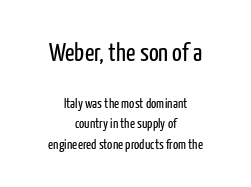
Q: Is the text bold? A: No.
Q: Is the text italic (slanted)? A: No, it is upright.
Q: Is the text underlined? A: No.
Q: How is the paragraph aligned? A: Centered.
Q: Is the spacing between letters normal or unusually wide? A: Normal.
Q: Is the spacing between lines tight, normal or loose? A: Normal.
Q: Which block of text is set in a larger size, the first (top) or the second (bottom)? A: The first (top) one.
